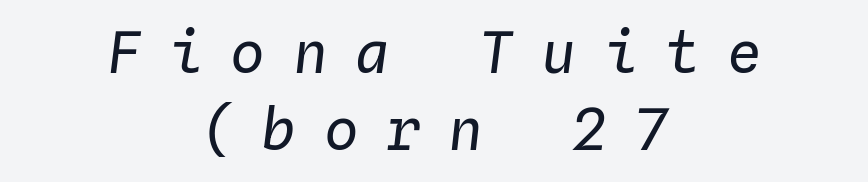
A typesetter would mark this as italic. No chunkiness to these letters — they're not bold. The face used here is monospaced, like something from a code editor. Lines of text with bare space underneath.
